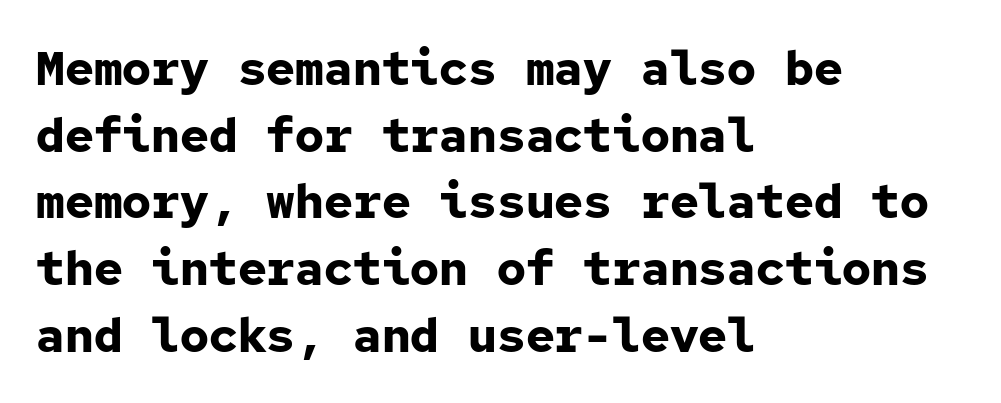
Underlining? Definitely not there. Is the block centered? No — it sits flush against the left margin. Italic: no, the glyphs are upright roman. The leading is moderate, giving the passage an even texture. Examine the stroke ends and you'll find no serifs.
